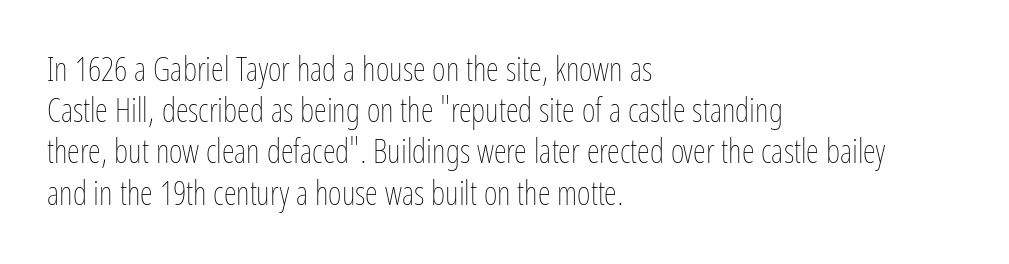
{"italic": "no", "bold": "no", "weight": "thin", "width": "condensed", "stroke_contrast": "low", "x_height": "medium", "monospaced": "no", "underline": "no", "align": "left", "line_spacing": "normal", "line_spacing_ratio": 1.25, "letter_spacing": "normal", "letter_spacing_em": 0.0, "glyph_px": 33}
